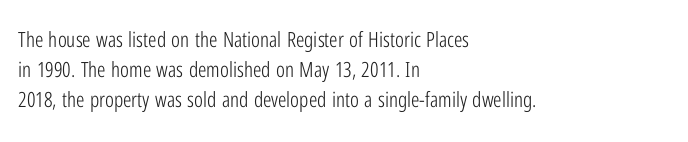
{"italic": "no", "bold": "no", "underline": "no", "align": "left", "line_spacing": "normal", "line_spacing_ratio": 1.44, "letter_spacing": "normal", "letter_spacing_em": 0.0, "glyph_px": 21}
